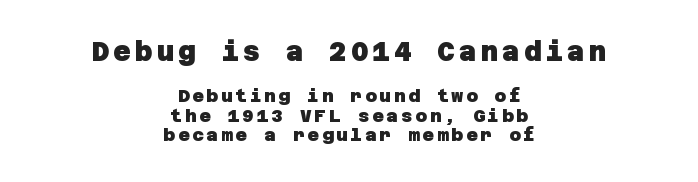
The foot of each line stays bare and open. In terms of weight, the rendering is a true, heavy bold. In CSS terms this would be text-align: center. The lines are packed closely together with very little leading. Reading top to bottom, the characters get smaller at the block break.
